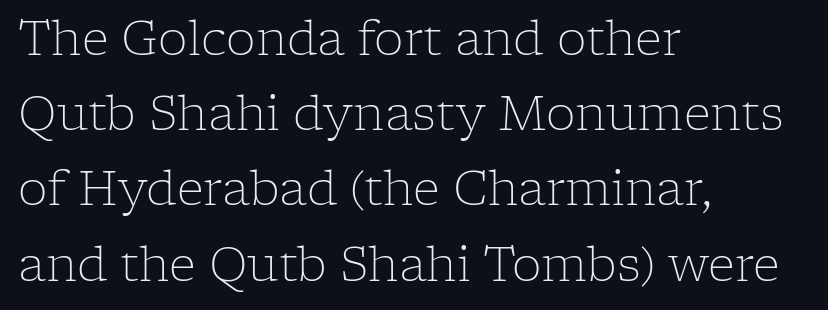
A normal amount of white space separates one row of letters from the next. Rendered with straight, roman letterforms. Serifs: yes, visible at the terminals of the letterforms. Short and long lines alike share a common starting point at left. Unbolded letterforms with no extra heft.
